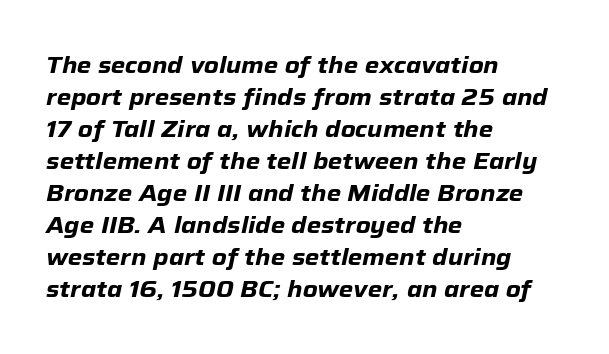
The image shows 23 px bold type, italic (leaning right); set left-aligned, normal line spacing (1.39x), normal letter spacing, not underlined.
